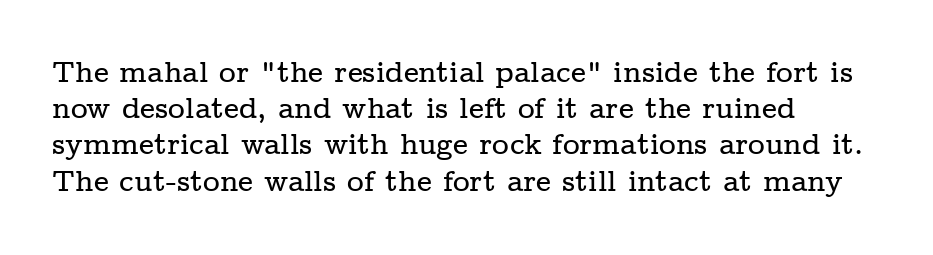
Check the space under the baseline: it is left empty. The rendering keeps characters at their native spacing. The passage shown is typed in a proportional face where columns would drift. Yep, those are serifs on the letters. The paragraph has a hard left edge and a soft right edge.
